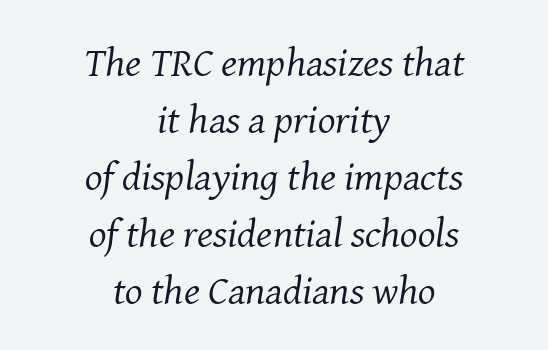
The whitespace from short lines is split evenly between both sides. The face looks like a standard text weight, possibly lighter. Type style note: has serifs. Descenders hang freely into open space.
